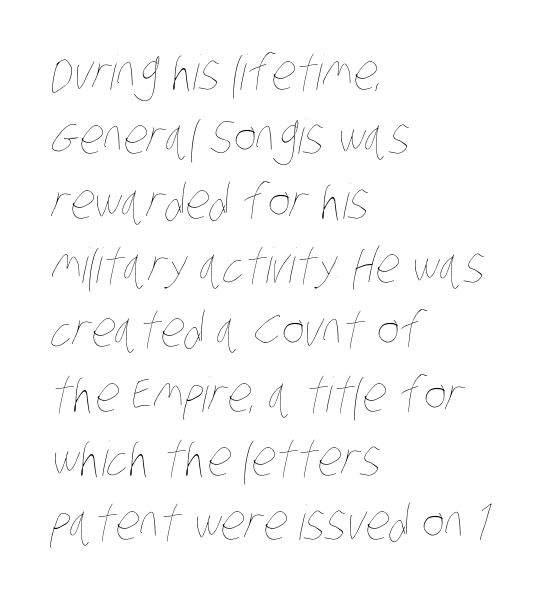
The image shows 48 px thin, condensed type; set left-aligned, normal line spacing (1.34x), normal letter spacing, not underlined; low stroke contrast and a large x-height.
